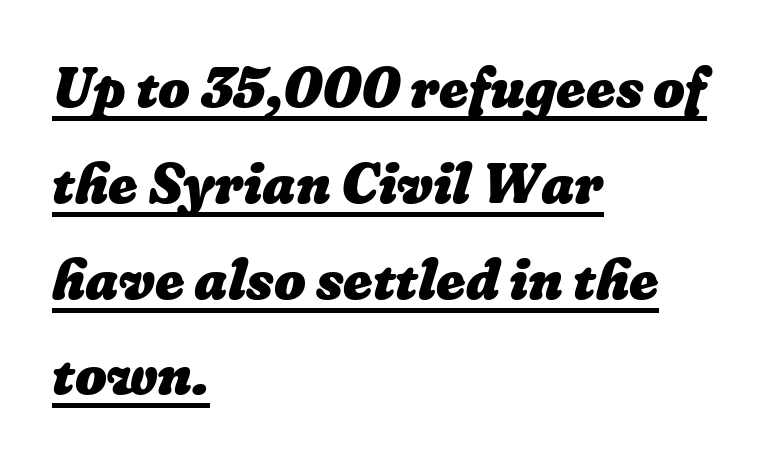
The passage shown is emphatically bold. A typesetter would call this zero additional tracking. The letters advance in unequal steps, a hallmark of proportional type. These characters rest on top of a visible drawn line. One-word summary of the alignment: left.
